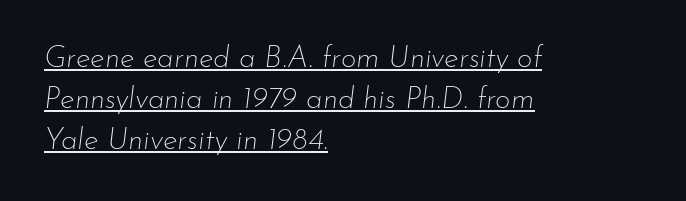
The image shows 30 px thin type, italic (leaning right); set left-aligned, normal line spacing (1.36x), normal letter spacing, underlined; low stroke contrast and a small x-height.
